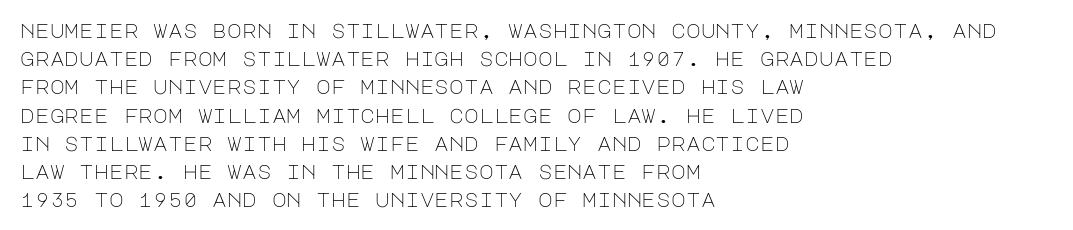
{"italic": "no", "bold": "no", "underline": "no", "align": "left", "line_spacing": "normal", "line_spacing_ratio": 1.41, "letter_spacing": "normal", "letter_spacing_em": 0.0, "glyph_px": 20}
